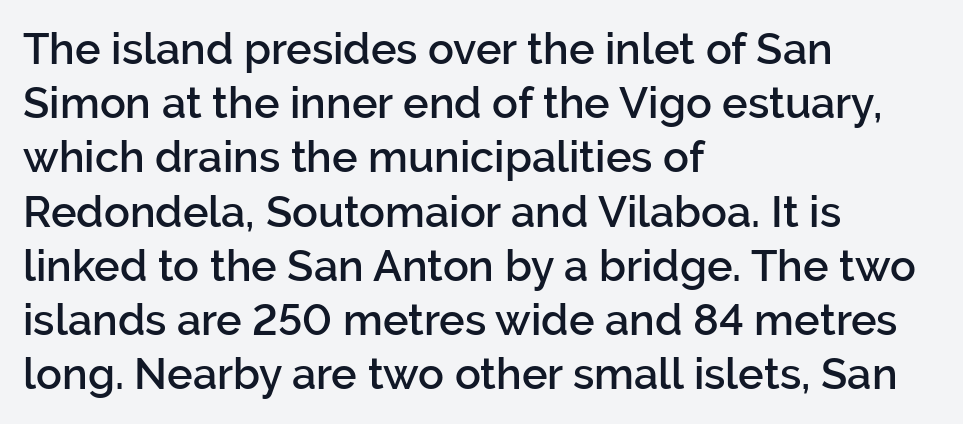
A typesetter would label this face a sans. The rendering uses natural spacing where letterforms have individual widths. Beneath every word, the page is bare. The lettering stays uniformly vertical, giving the passage a roman look. Horizontally, the lines are justified to the leading edge only.
